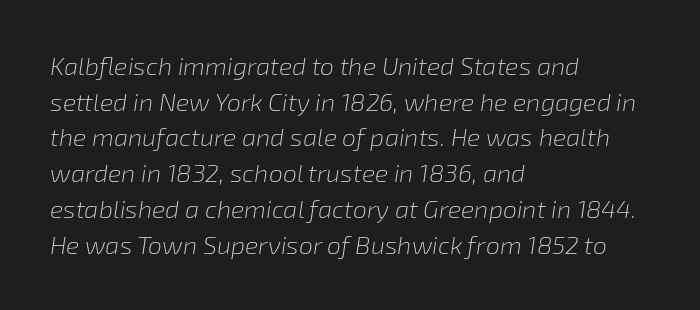
{"italic": "yes", "lean": "right", "slant_degrees": 8, "bold": "no", "underline": "no", "align": "left", "line_spacing": "normal", "line_spacing_ratio": 1.43, "letter_spacing": "normal", "letter_spacing_em": 0.0, "glyph_px": 25}
